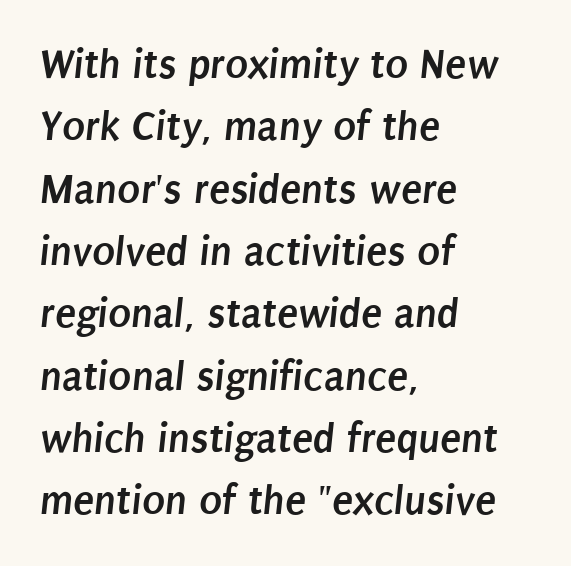
The image shows 43 px semibold, condensed sans-serif type; set left-aligned, normal line spacing (1.45x), normal letter spacing, not underlined; low stroke contrast and a large x-height.
